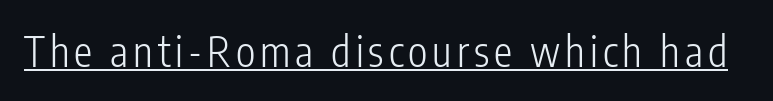
Q: Is the text bold? A: No.
Q: Is the text italic (slanted)? A: No, it is upright.
Q: Is the typeface a serif or a sans-serif typeface? A: Sans-serif.
Q: Is the text underlined? A: Yes.
Q: Width (condensed, normal, or wide)? A: Condensed.
Q: Stroke contrast? A: Low.
Q: x-height? A: Medium.
Q: Monospaced? A: No.
